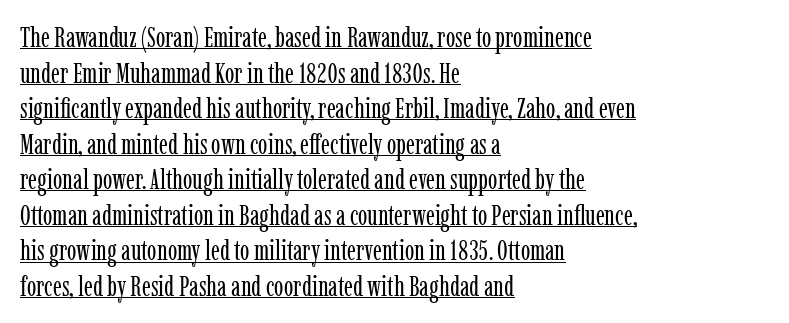
I'd call this a serif setting — the letters wear small feet. The typeface has the unassuming heft of standard copy or less. Does the leading feel generous? No, just average. Posture: upright roman.
